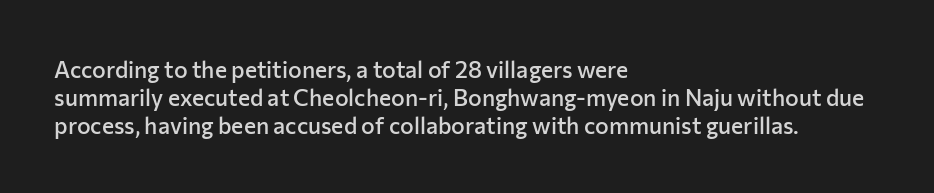
The letters stand straight up with perfectly vertical stems. Standard letterfit; no display-style spreading of the glyphs. Leftover space on each line is placed entirely after the last word. Look at the stroke-to-counter ratio: somewhat heavy, a semibold. Beneath every word, the page is bare.
